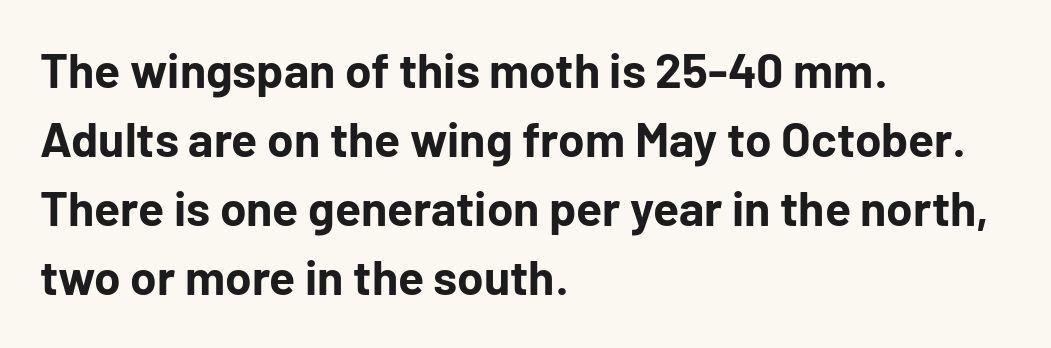
{"serif": "no", "italic": "no", "bold": "yes", "weight": "bold", "width": "normal", "stroke_contrast": "low", "x_height": "medium", "monospaced": "no", "underline": "no", "align": "left", "line_spacing": "normal", "line_spacing_ratio": 1.44, "letter_spacing": "normal", "letter_spacing_em": 0.0, "glyph_px": 48}
